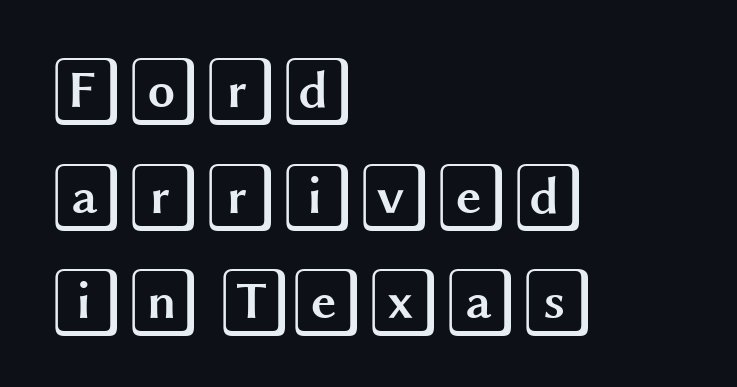
{"italic": "no", "width": "wide", "x_height": "large", "underline": "no", "align": "left", "line_spacing": "normal", "line_spacing_ratio": 1.51, "letter_spacing": "normal", "letter_spacing_em": 0.0, "glyph_px": 70}
